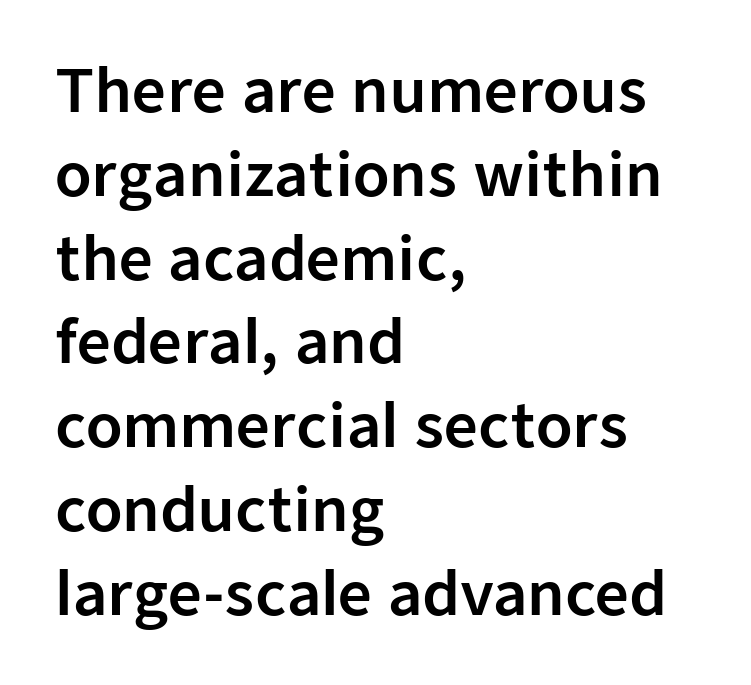
Honestly, there is no underline to notice here at all. The gaps between neighbouring characters are ordinary and unremarkable. How would I describe the line gaps? Plain and ordinary. If you drew a ruler down the left edge, every line would touch it.
